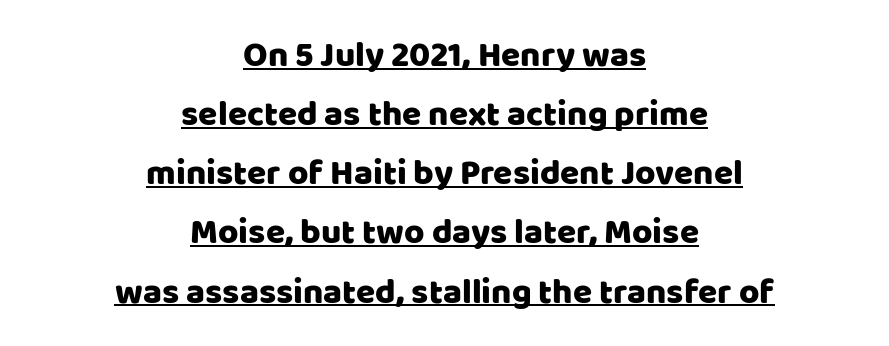
Q: Is the text italic (slanted)? A: No, it is upright.
Q: Is the typeface a serif or a sans-serif typeface? A: Sans-serif.
Q: Is the text underlined? A: Yes.
Q: How is the paragraph aligned? A: Centered.
Q: Is the spacing between letters normal or unusually wide? A: Normal.
Q: Is the spacing between lines tight, normal or loose? A: Normal.
Q: Width (condensed, normal, or wide)? A: Normal.
Q: Stroke contrast? A: Low.
Q: x-height? A: Large.
Q: Monospaced? A: No.
